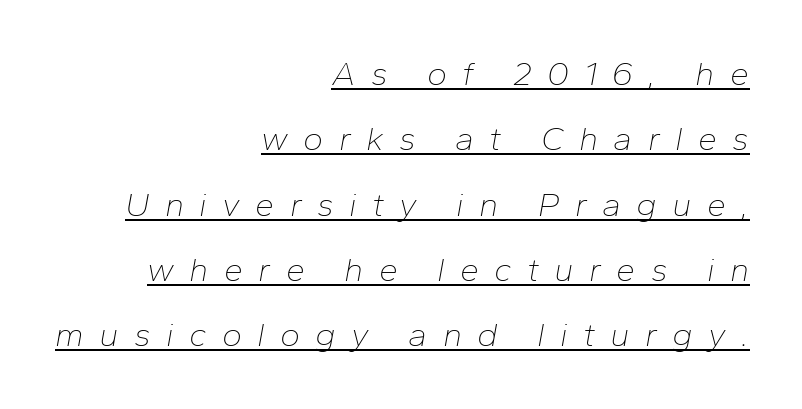
{"italic": "yes", "lean": "right", "slant_degrees": 10, "bold": "no", "weight": "thin", "width": "normal", "stroke_contrast": "low", "x_height": "medium", "monospaced": "no", "underline": "yes", "align": "right", "line_spacing": "loose", "line_spacing_ratio": 1.92, "letter_spacing": "wide", "letter_spacing_em": 0.45, "glyph_px": 34}
